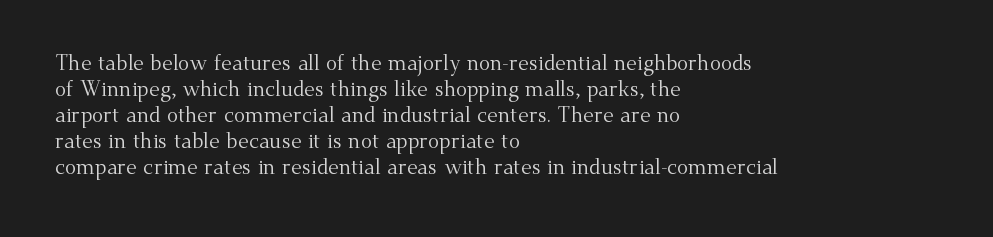
The typography opts for an upright posture over an oblique one. Unmarked baselines from the first word to the last. Students, note that the glyphs here touch the page at normal intervals. Which margin do the lines hug? The left one — the right edge is uneven. The typesetting does not lean heavy: it is not bold.
